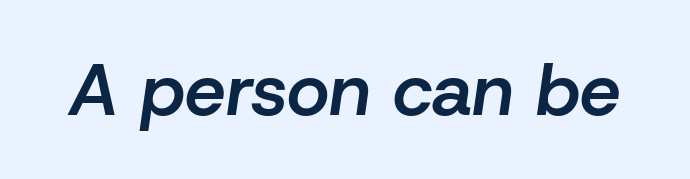
Here the glyphs are tracked normally, forming tight word shapes. The face used here has a pronounced slope to its letters. The space directly below the letters is spotless. Firm but not heavy-handed strokes: this text is semibold.
